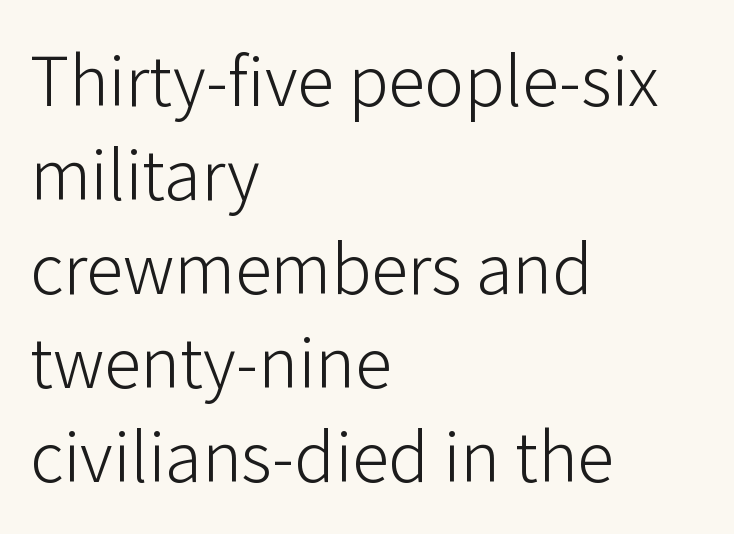
A classic flush-left, rag-right setting is used for this passage. The face used here is rendered with its standard letterfit. Compared with typical paragraphs, the rows here are spaced about the same. A typesetter would call this proportional, since set widths differ per character.
